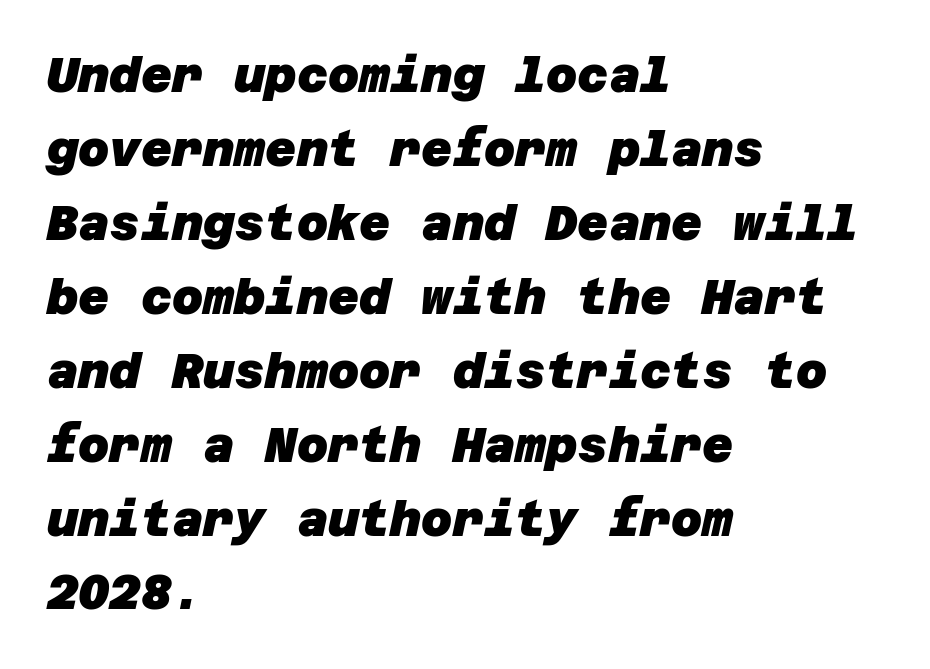
The image shows 48 px heavy sans-serif type; set left-aligned, normal line spacing (1.54x), normal letter spacing, not underlined; low stroke contrast and a large x-height.
